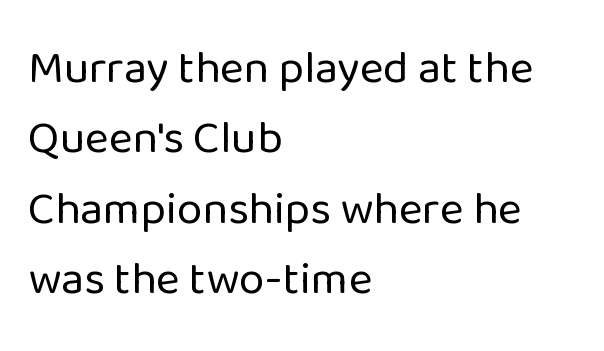
Q: Is the text bold? A: No.
Q: Is the text italic (slanted)? A: No, it is upright.
Q: Is the typeface a serif or a sans-serif typeface? A: Sans-serif.
Q: Is the text underlined? A: No.
Q: How is the paragraph aligned? A: Left-aligned.
Q: Is the spacing between letters normal or unusually wide? A: Normal.
Q: Is the spacing between lines tight, normal or loose? A: Normal.
Q: Width (condensed, normal, or wide)? A: Normal.
Q: Stroke contrast? A: Low.
Q: x-height? A: Medium.
Q: Monospaced? A: No.
